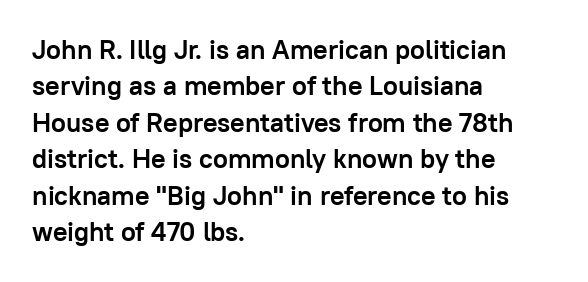
{"italic": "no", "bold": "yes", "underline": "no", "align": "left", "line_spacing": "normal", "line_spacing_ratio": 1.35, "letter_spacing": "normal", "letter_spacing_em": 0.0, "glyph_px": 27}
